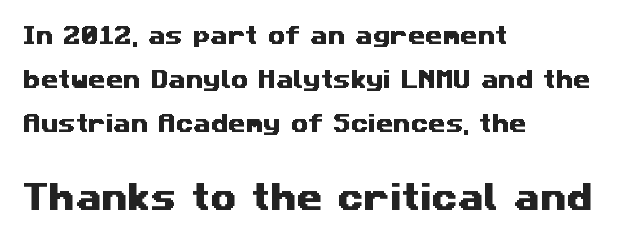
Q: Is the typeface a serif or a sans-serif typeface? A: Sans-serif.
Q: Is the text underlined? A: No.
Q: How is the paragraph aligned? A: Left-aligned.
Q: Is the spacing between letters normal or unusually wide? A: Normal.
Q: Is the spacing between lines tight, normal or loose? A: Loose.
Q: Which block of text is set in a larger size, the first (top) or the second (bottom)? A: The second (bottom) one.
Q: Width (condensed, normal, or wide)? A: Wide.
Q: Stroke contrast? A: Medium.
Q: x-height? A: Medium.
Q: Monospaced? A: No.
